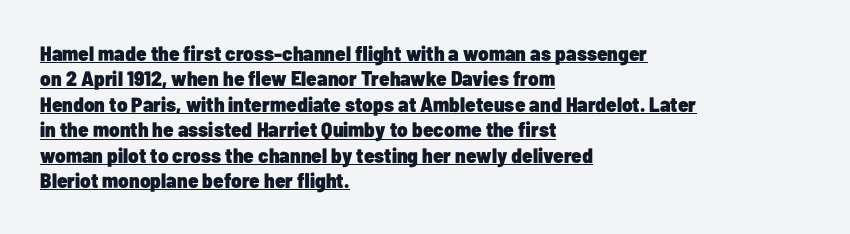
Strokes here are thick enough to call this a true bold. Underlined type. All the whitespace from short lines collects on the right. The passage shown has conventional tracking throughout. Upright lettering throughout.
